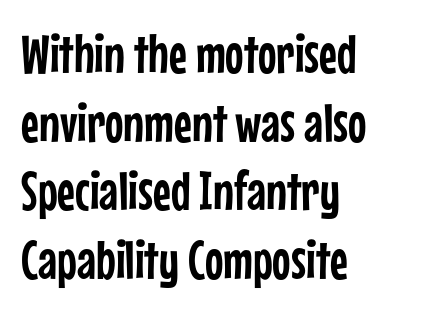
{"serif": "no", "italic": "no", "width": "condensed", "stroke_contrast": "low", "x_height": "medium", "monospaced": "no", "underline": "no", "align": "left", "line_spacing": "normal", "line_spacing_ratio": 1.25, "letter_spacing": "normal", "letter_spacing_em": 0.0, "glyph_px": 55}
